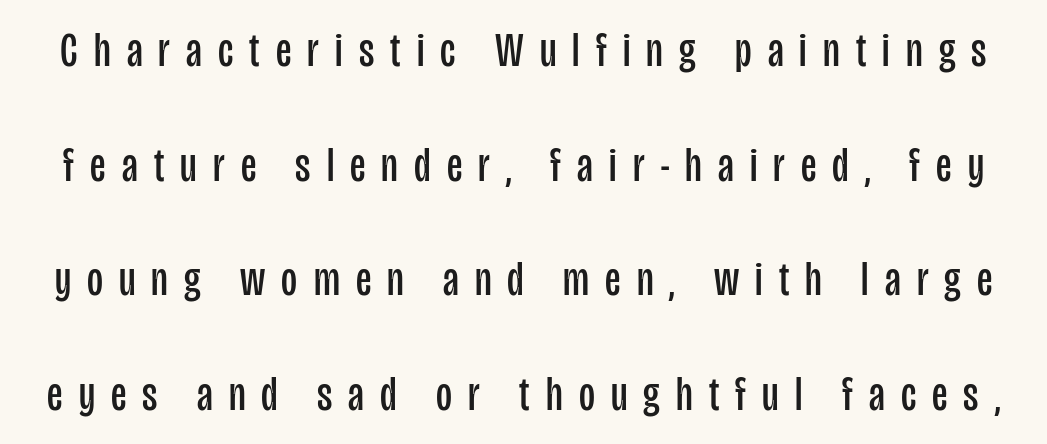
{"serif": "no", "italic": "no", "bold": "no", "weight": "regular", "width": "condensed", "stroke_contrast": "low", "x_height": "large", "monospaced": "no", "underline": "no", "line_spacing": "loose", "line_spacing_ratio": 2.34, "letter_spacing": "wide", "letter_spacing_em": 0.33, "glyph_px": 49}
